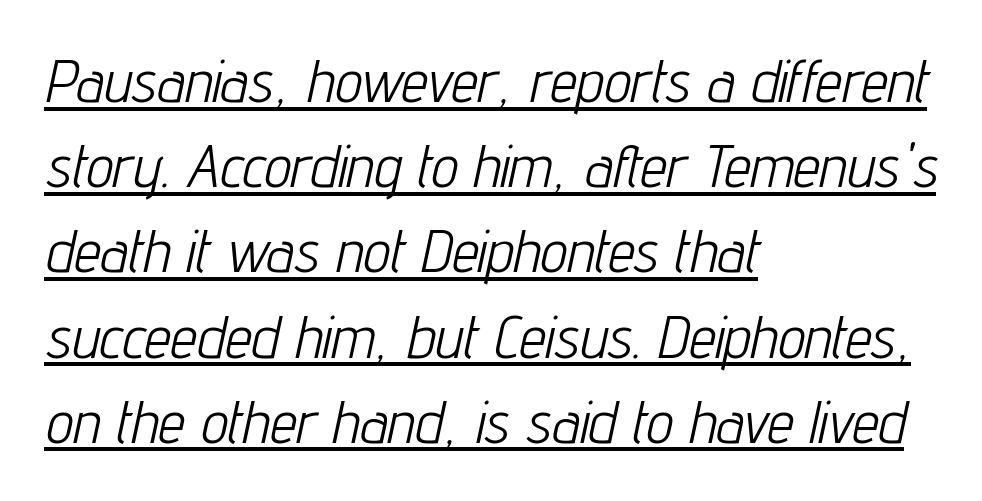
What decoration does the sample have? An underline. The face used here is proportionally spaced, like ordinary book or web type. Weight: not bold — regular or lighter. Does the copy run flush right? No — it runs flush left. The typography opts for an oblique posture over an upright one.
